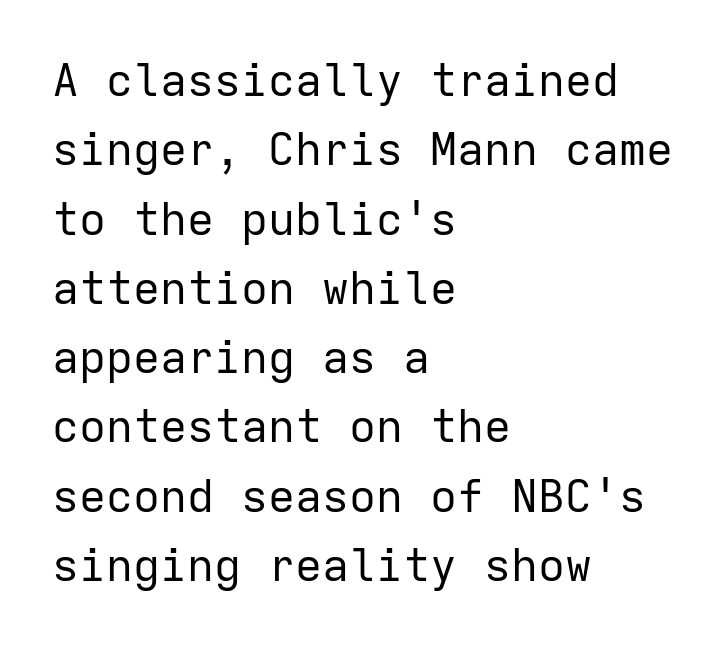
Q: Is the text bold? A: No.
Q: Is the text italic (slanted)? A: No, it is upright.
Q: Is the typeface a serif or a sans-serif typeface? A: Sans-serif.
Q: Is the text underlined? A: No.
Q: How is the paragraph aligned? A: Left-aligned.
Q: Is the spacing between letters normal or unusually wide? A: Normal.
Q: Is the spacing between lines tight, normal or loose? A: Normal.
Q: Width (condensed, normal, or wide)? A: Normal.
Q: Stroke contrast? A: Low.
Q: x-height? A: Medium.
Q: Monospaced? A: Yes.
